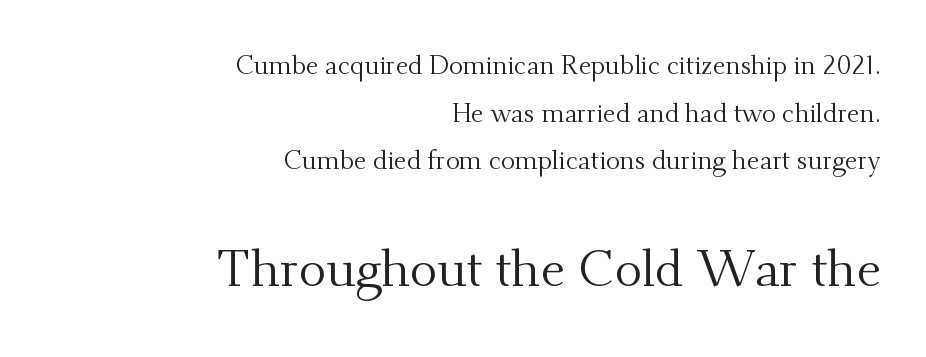
{"serif": "yes", "italic": "no", "bold": "no", "weight": "regular", "width": "normal", "stroke_contrast": "medium", "x_height": "small", "monospaced": "no", "underline": "no", "align": "right", "line_spacing_ratio": 1.83, "letter_spacing": "normal", "letter_spacing_em": 0.0, "larger_block": "second", "size_ratio": 1.96, "glyph_px": 51}
